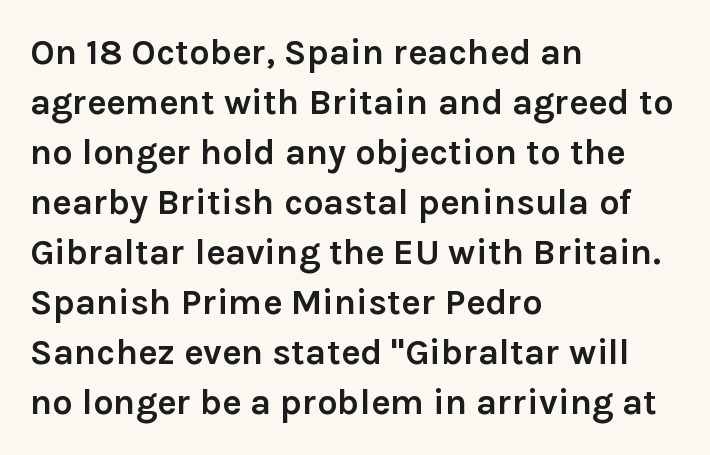
Q: Is the text bold? A: Yes.
Q: Is the text italic (slanted)? A: No, it is upright.
Q: Is the typeface a serif or a sans-serif typeface? A: Sans-serif.
Q: Is the text underlined? A: No.
Q: How is the paragraph aligned? A: Left-aligned.
Q: Is the spacing between letters normal or unusually wide? A: Normal.
Q: Is the spacing between lines tight, normal or loose? A: Normal.
Q: Width (condensed, normal, or wide)? A: Normal.
Q: Stroke contrast? A: Low.
Q: x-height? A: Medium.
Q: Monospaced? A: No.
